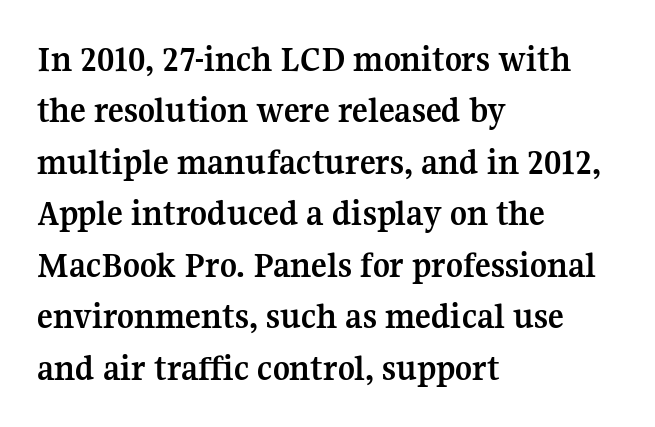
Look at the tracking — it's just the regular setting, nothing added. Alignment: flush left. You'd pick this weight for a headline — it's a proper bold. Each row of text sits above clean, open space. You could not count columns in this text — the font is proportionally spaced. Does the lettering tilt? It doesn't — this is upright.
